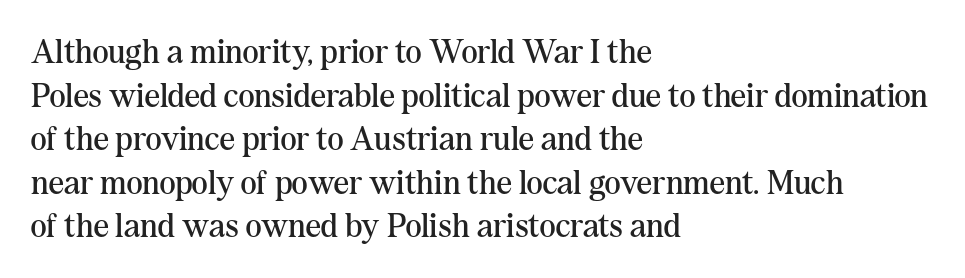
{"serif": "yes", "italic": "no", "bold": "no", "weight": "regular", "width": "normal", "stroke_contrast": "medium", "x_height": "medium", "monospaced": "no", "underline": "no", "align": "left", "line_spacing": "normal", "line_spacing_ratio": 1.28, "letter_spacing": "normal", "letter_spacing_em": 0.0, "glyph_px": 34}
